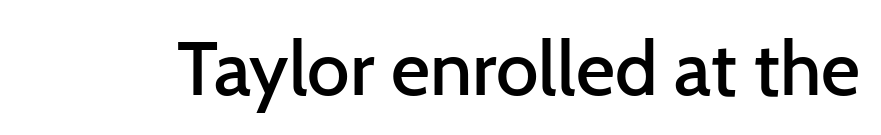
Q: Is the text bold? A: Semi-bold.
Q: Is the text italic (slanted)? A: No, it is upright.
Q: Is the typeface a serif or a sans-serif typeface? A: Sans-serif.
Q: Is the text underlined? A: No.
Q: Is the spacing between letters normal or unusually wide? A: Normal.
Q: Width (condensed, normal, or wide)? A: Normal.
Q: Stroke contrast? A: Low.
Q: x-height? A: Medium.
Q: Monospaced? A: No.
